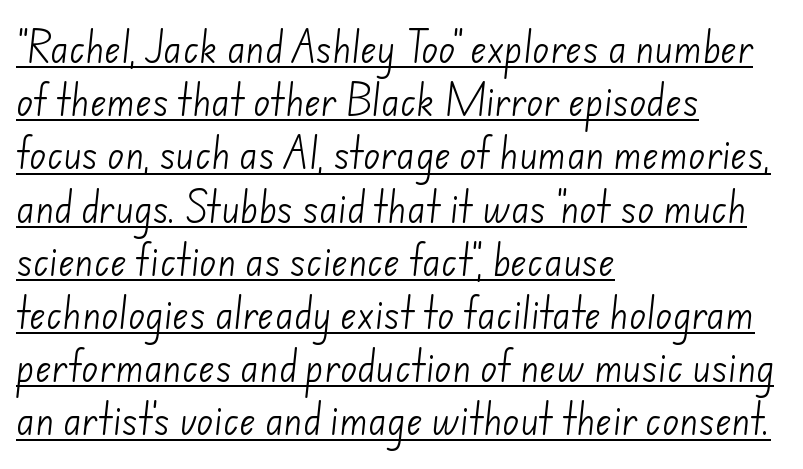
Q: Is the text bold? A: No.
Q: Is the typeface a serif or a sans-serif typeface? A: Sans-serif.
Q: Is the text underlined? A: Yes.
Q: How is the paragraph aligned? A: Left-aligned.
Q: Is the spacing between letters normal or unusually wide? A: Normal.
Q: Is the spacing between lines tight, normal or loose? A: Normal.
Q: Width (condensed, normal, or wide)? A: Normal.
Q: Stroke contrast? A: Low.
Q: x-height? A: Small.
Q: Monospaced? A: No.
